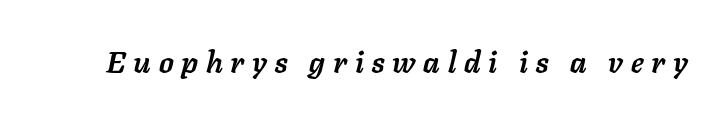
The face used here has a pronounced slope to its letters. Words appear elongated and porous because spacing is wide. A typesetter would call this proportional, since set widths differ per character. A dark, heavy texture on the line: the type is bold.
